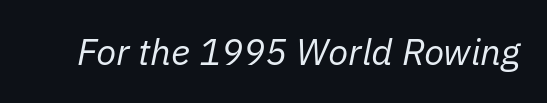
The image shows 37 px regular-weight type, italic (leaning right); set normal letter spacing, not underlined; low stroke contrast and a medium x-height.
